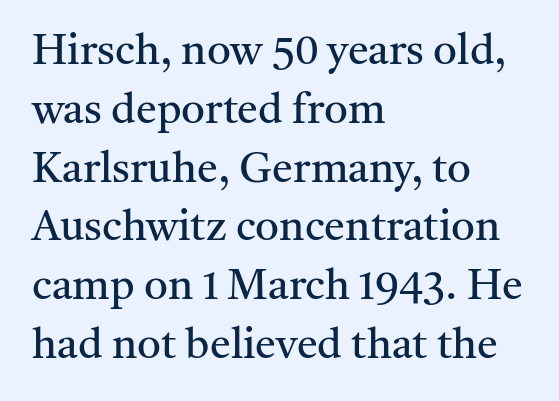
{"serif": "yes", "italic": "no", "bold": "no", "weight": "regular", "width": "normal", "stroke_contrast": "medium", "x_height": "medium", "monospaced": "no", "underline": "no", "align": "left", "line_spacing": "normal", "line_spacing_ratio": 1.4, "letter_spacing": "normal", "letter_spacing_em": 0.0, "glyph_px": 42}
